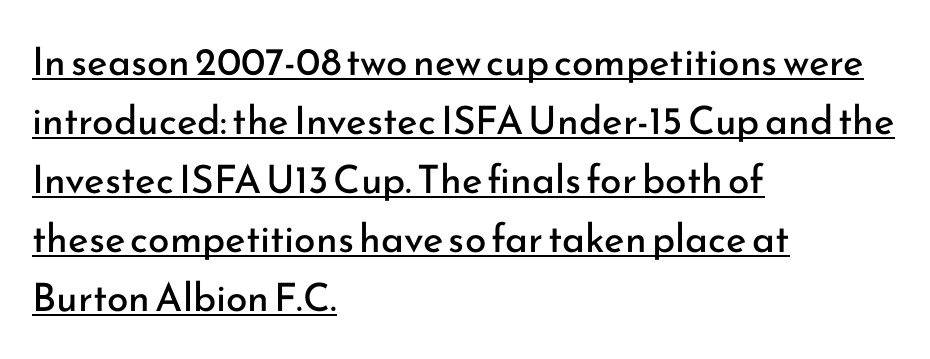
{"serif": "no", "italic": "no", "bold": "no", "weight": "regular", "width": "normal", "stroke_contrast": "low", "x_height": "small", "monospaced": "no", "underline": "yes", "align": "left", "line_spacing": "normal", "line_spacing_ratio": 1.51, "letter_spacing": "normal", "letter_spacing_em": 0.0, "glyph_px": 39}
